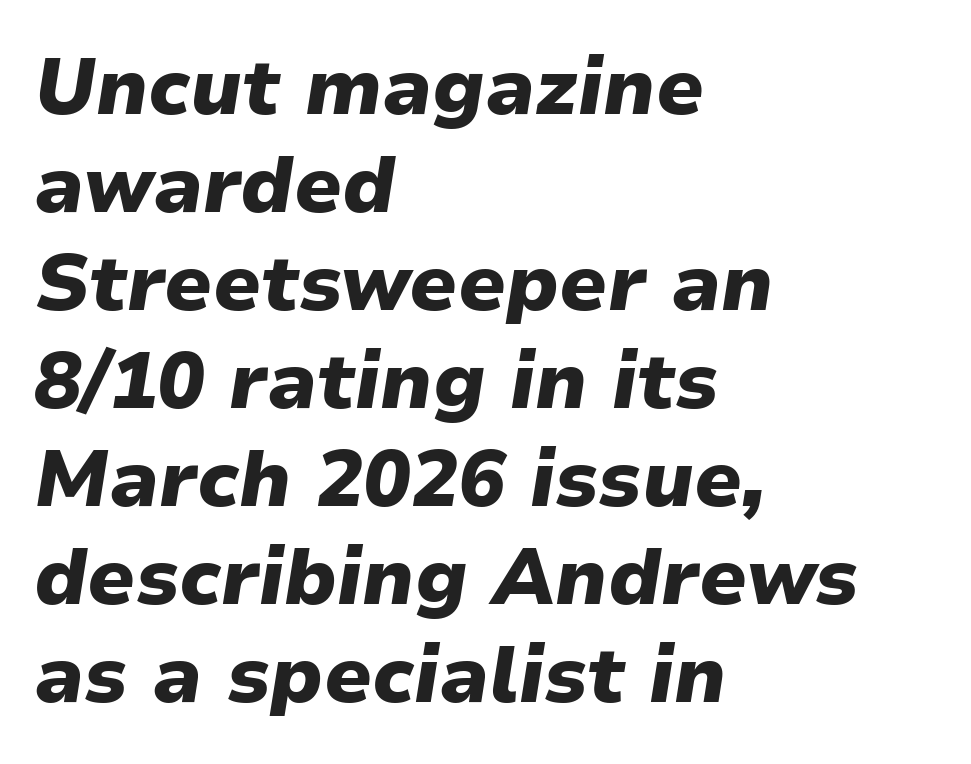
{"italic": "yes", "lean": "right", "slant_degrees": 9, "bold": "yes", "weight": "heavy", "width": "normal", "stroke_contrast": "low", "x_height": "medium", "monospaced": "no", "underline": "no", "align": "left", "line_spacing_ratio": 1.24, "letter_spacing": "normal", "letter_spacing_em": 0.0, "glyph_px": 79}
